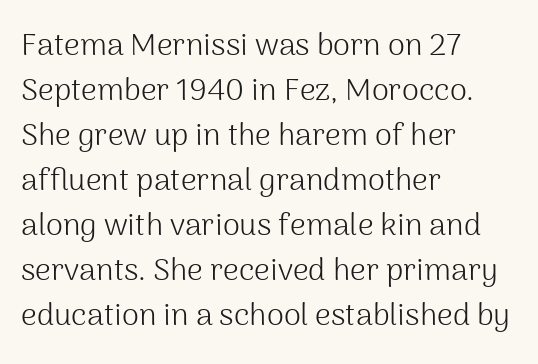
These glyphs show unthickened strokes, regular width or finer. Decoration check: the copy has no underline. Normally led — the rows are evenly, conventionally spaced. Words appear dense and cohesive because spacing is normal. Tall strokes in this sample are plumb rather than angled. The glyphs in this specimen are sans serif.
